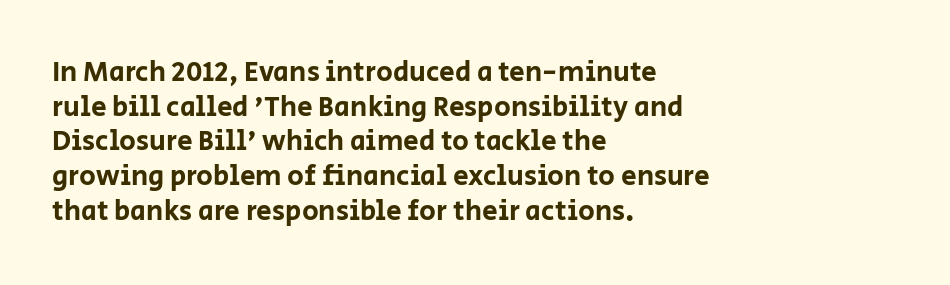
Q: Is the text italic (slanted)? A: No, it is upright.
Q: Is the typeface a serif or a sans-serif typeface? A: Sans-serif.
Q: Is the text underlined? A: No.
Q: How is the paragraph aligned? A: Left-aligned.
Q: Is the spacing between letters normal or unusually wide? A: Normal.
Q: Width (condensed, normal, or wide)? A: Normal.
Q: Stroke contrast? A: Low.
Q: x-height? A: Large.
Q: Monospaced? A: No.
